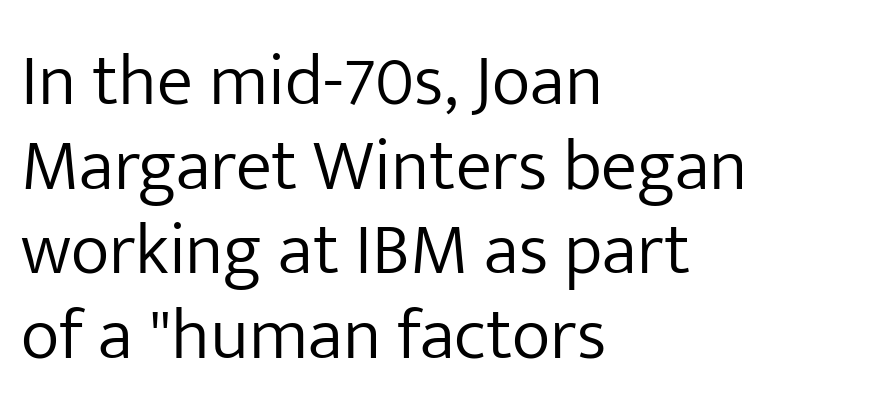
{"serif": "no", "italic": "no", "bold": "no", "weight": "light", "width": "normal", "stroke_contrast": "low", "x_height": "medium", "monospaced": "no", "underline": "no", "align": "left", "line_spacing_ratio": 1.16, "letter_spacing": "normal", "letter_spacing_em": 0.0, "glyph_px": 73}
